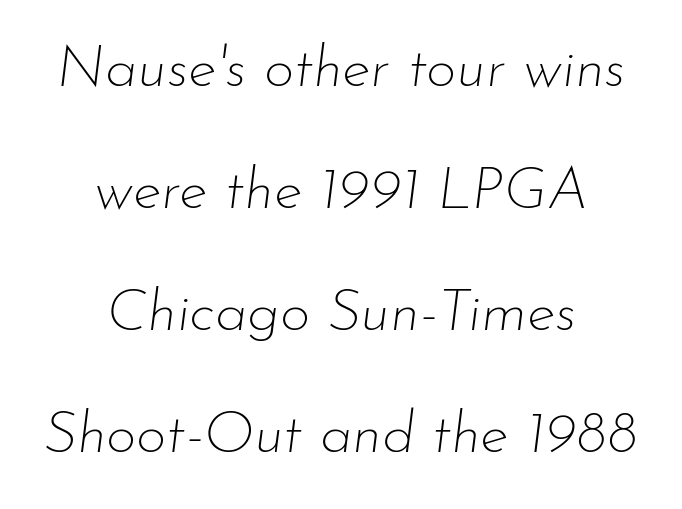
The letters advance in unequal steps, a hallmark of proportional type. One-word summary of the alignment: center. Widely set lines give the paragraph a tall, airy silhouette. Characters follow at the spacing the type designer built in. This is not heavy type; no bold has been used. Type without underlining.
